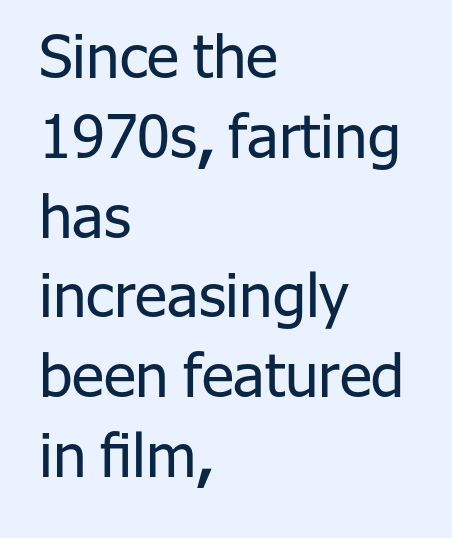
{"serif": "no", "italic": "no", "bold": "no", "weight": "regular", "width": "normal", "stroke_contrast": "low", "x_height": "medium", "monospaced": "no", "underline": "no", "align": "left", "line_spacing": "normal", "line_spacing_ratio": 1.33, "letter_spacing": "normal", "letter_spacing_em": 0.0, "glyph_px": 60}
